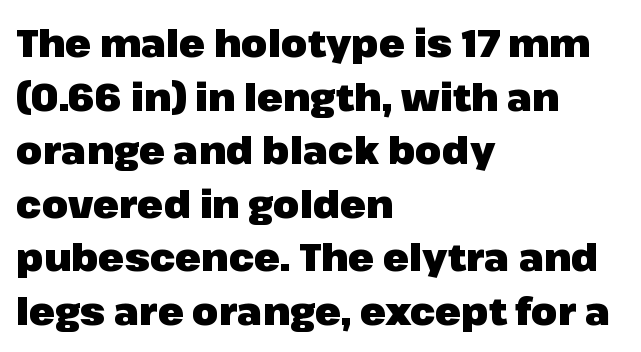
The image shows 38 px heavy sans-serif type, upright; set left-aligned, normal line spacing (1.41x), normal letter spacing, not underlined; low stroke contrast and a medium x-height.
